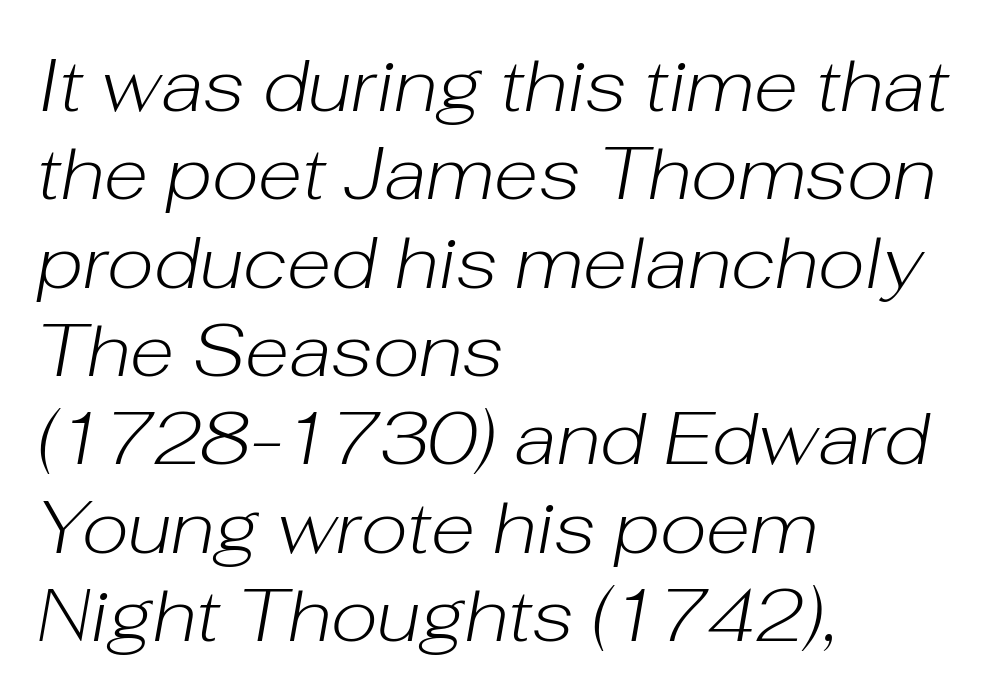
Check the space under the baseline: it is left empty. The face used here is rendered with its standard letterfit. The typesetting does not lean heavy: it is not bold. This sample has the flowing, uneven cadence of proportional lettering. Does the lettering tilt? It does — this is italic. Does the copy run flush right? No — it runs flush left.
